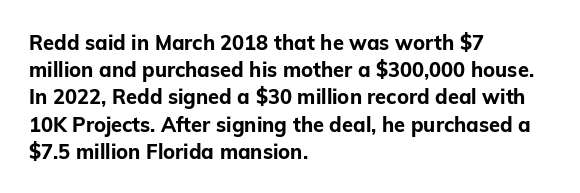
The image shows 20 px bold type, upright; set left-aligned, normal line spacing (1.36x), normal letter spacing, not underlined.
